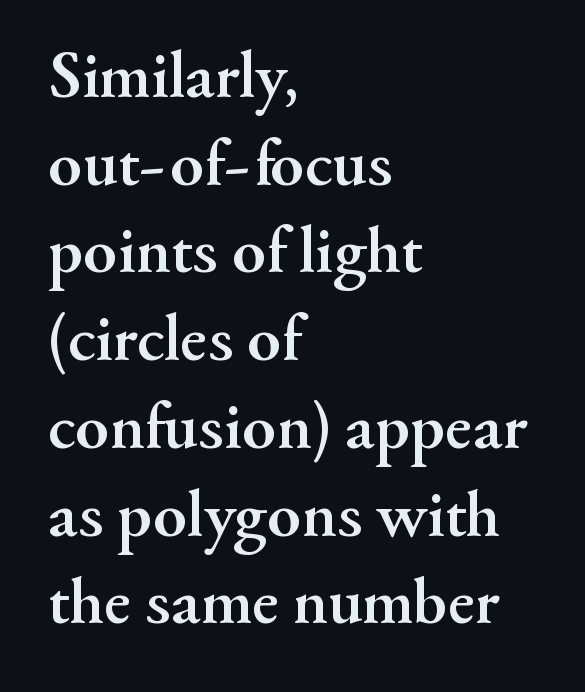
These lines sit exactly where default settings would place them. Characters remain perfectly vertical along every line. I'd describe the lettering as bold — thick and assertive. Check the space under the baseline: it is left empty.
